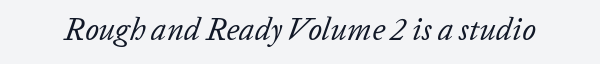
The image shows 31 px regular-weight type, italic (leaning right); set normal letter spacing, not underlined; low stroke contrast and a medium x-height.
